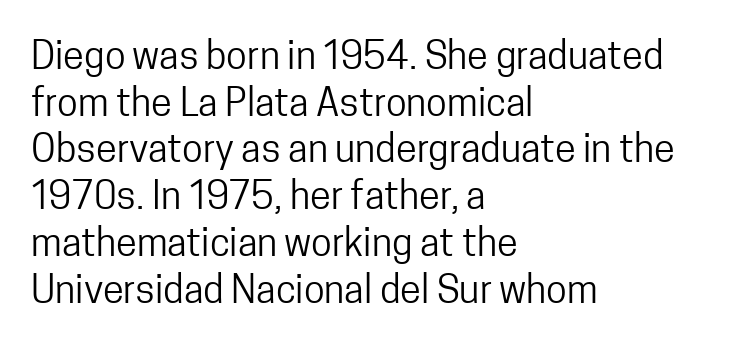
The image shows 38 px regular-weight, condensed sans-serif type, upright; set left-aligned, line spacing 1.23x, normal letter spacing, not underlined; low stroke contrast and a medium x-height.
